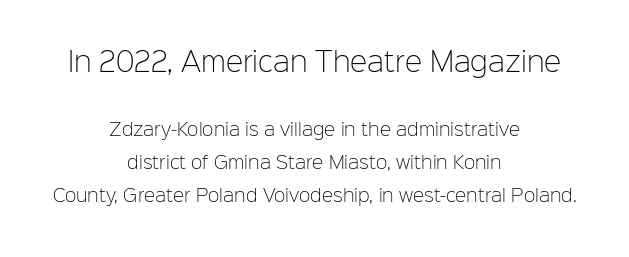
{"italic": "no", "bold": "no", "underline": "no", "align": "center", "line_spacing": "loose", "line_spacing_ratio": 1.96, "letter_spacing": "normal", "letter_spacing_em": 0.0, "larger_block": "first", "size_ratio": 1.53, "glyph_px": 26}
